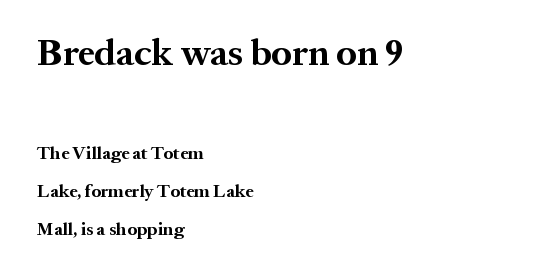
Q: Is the text bold? A: Yes.
Q: Is the text italic (slanted)? A: No, it is upright.
Q: Is the typeface a serif or a sans-serif typeface? A: Serif.
Q: Is the text underlined? A: No.
Q: How is the paragraph aligned? A: Left-aligned.
Q: Is the spacing between letters normal or unusually wide? A: Normal.
Q: Is the spacing between lines tight, normal or loose? A: Loose.
Q: Which block of text is set in a larger size, the first (top) or the second (bottom)? A: The first (top) one.
Q: Width (condensed, normal, or wide)? A: Normal.
Q: Stroke contrast? A: Medium.
Q: x-height? A: Medium.
Q: Monospaced? A: No.
